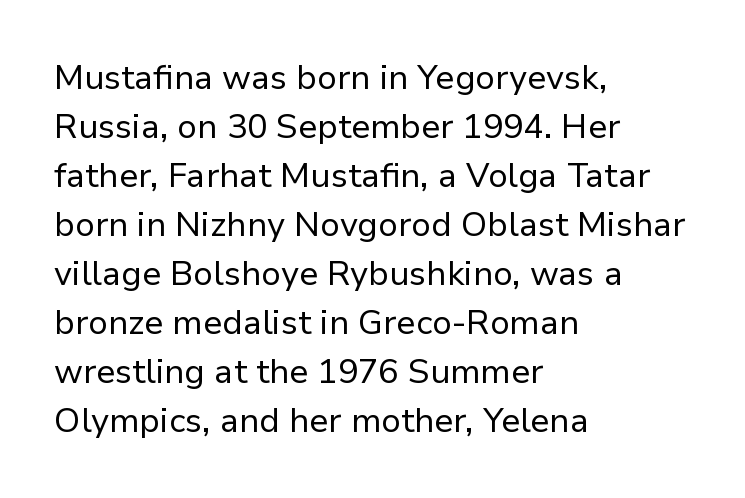
Q: Is the text bold? A: No.
Q: Is the text italic (slanted)? A: No, it is upright.
Q: Is the typeface a serif or a sans-serif typeface? A: Sans-serif.
Q: Is the text underlined? A: No.
Q: How is the paragraph aligned? A: Left-aligned.
Q: Is the spacing between letters normal or unusually wide? A: Normal.
Q: Is the spacing between lines tight, normal or loose? A: Normal.
Q: Width (condensed, normal, or wide)? A: Normal.
Q: Stroke contrast? A: Low.
Q: x-height? A: Medium.
Q: Monospaced? A: No.
